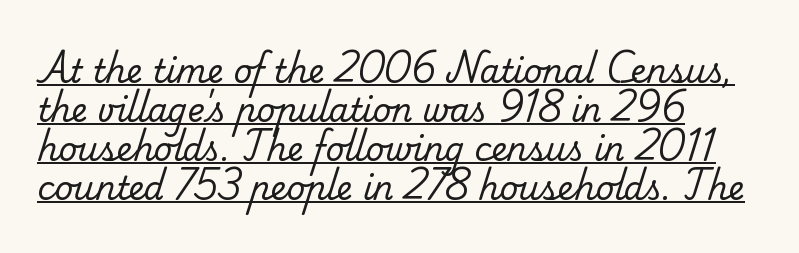
Letter spacing: default. This sample has the flowing, uneven cadence of proportional lettering. Nothing heavy about these letters — not bold at all. The passage shown is typeset with a serif family. Each line starts at the same left margin while the right side varies. Students, observe the line beneath the letters — that is underlining.
